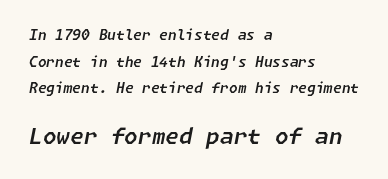
The block of text is sparse from top to bottom, with ample space between rows. Designer's note — italics engaged. The passage shown is not underscored anywhere. Two sizes are in play, and the larger belongs to the second block. Each line starts at the same left margin while the right side varies. Default kerning and tracking; the words read as compact shapes.
